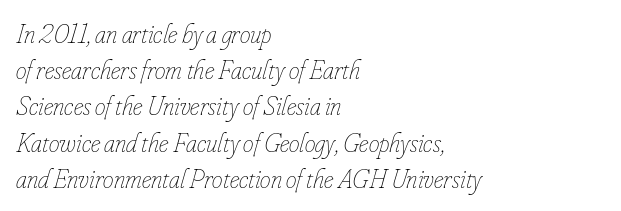
Q: Is the text bold? A: No.
Q: Is the text italic (slanted)? A: Yes, it leans right by about 16 degrees.
Q: Is the text underlined? A: No.
Q: How is the paragraph aligned? A: Left-aligned.
Q: Is the spacing between letters normal or unusually wide? A: Normal.
Q: Is the spacing between lines tight, normal or loose? A: Normal.
